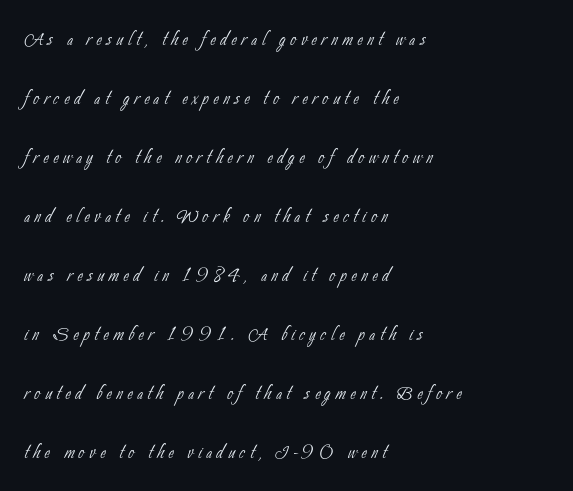
The line-height multiplier appears high, well above default. Bold? No — there's no thickening of the strokes. Which margin do the lines hug? The left one — the right edge is uneven. Words float on clear page, feet unadorned.
